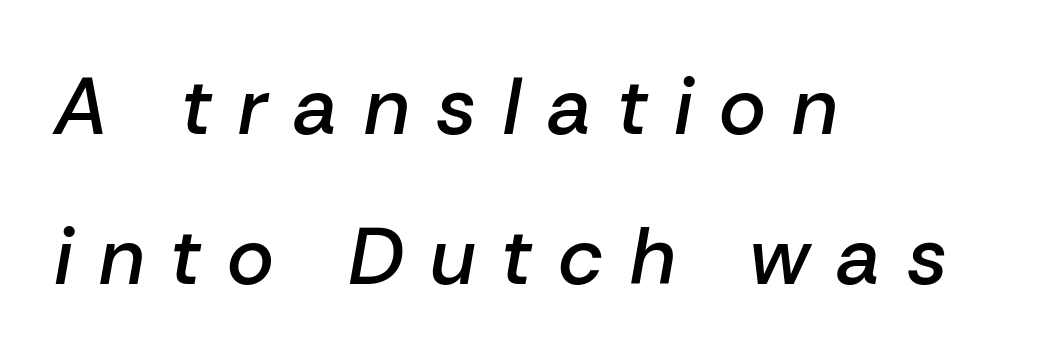
{"italic": "yes", "lean": "right", "slant_degrees": 10, "bold": "semi", "weight": "semibold", "width": "normal", "stroke_contrast": "low", "x_height": "medium", "monospaced": "no", "underline": "no", "align": "left", "line_spacing_ratio": 1.87, "letter_spacing": "wide", "letter_spacing_em": 0.33, "glyph_px": 80}
